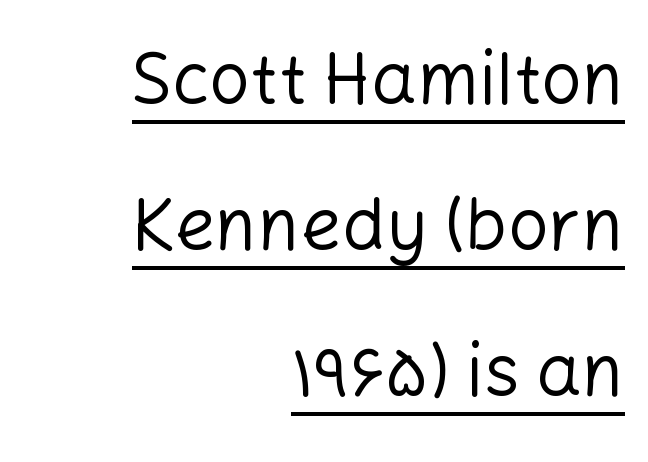
The image shows 72 px regular-weight sans-serif type, upright; set right-aligned, loose line spacing (2.03x), normal letter spacing, underlined; low stroke contrast and a medium x-height.
